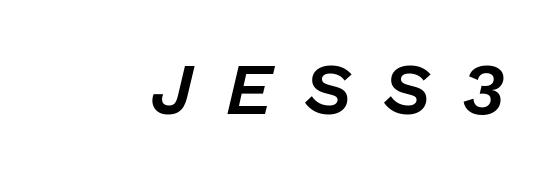
Proportional: the letters do not fall into vertical columns. Just letters on the line, the space beneath them empty. Does the lettering tilt? It does — this is italic. Here the glyphs are tracked loosely, breaking word shapes into spaced letters.
